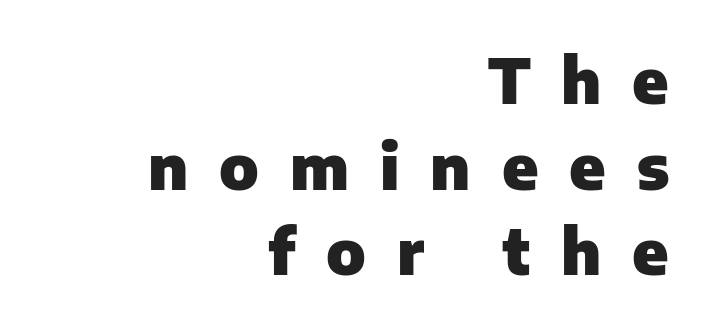
{"serif": "no", "italic": "no", "bold": "yes", "weight": "heavy", "width": "normal", "stroke_contrast": "low", "x_height": "medium", "monospaced": "no", "underline": "no", "align": "right", "line_spacing": "normal", "line_spacing_ratio": 1.36, "letter_spacing": "wide", "letter_spacing_em": 0.49, "glyph_px": 63}
